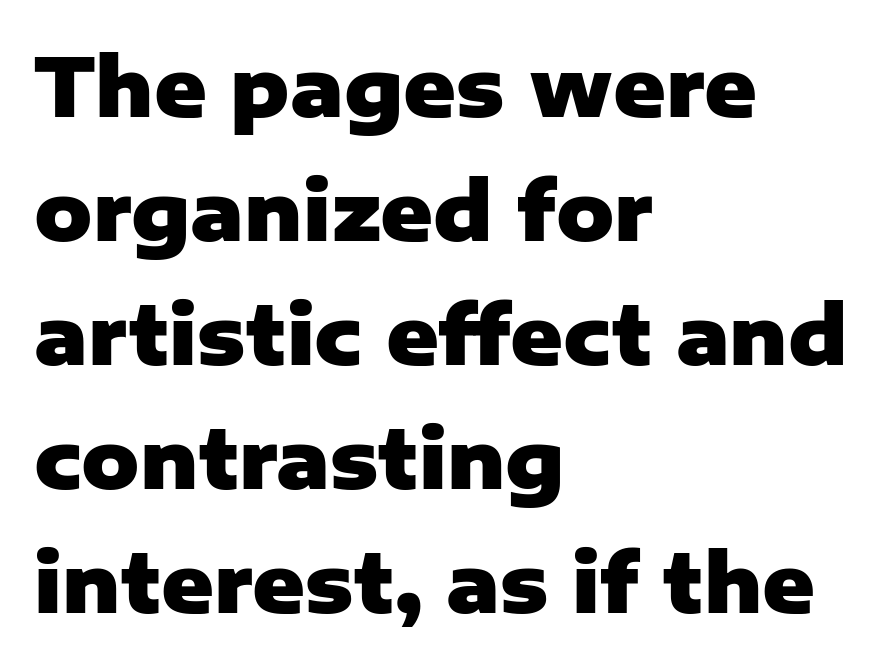
Q: Is the text bold? A: Yes.
Q: Is the text italic (slanted)? A: No, it is upright.
Q: Is the typeface a serif or a sans-serif typeface? A: Sans-serif.
Q: Is the text underlined? A: No.
Q: How is the paragraph aligned? A: Left-aligned.
Q: Is the spacing between letters normal or unusually wide? A: Normal.
Q: Is the spacing between lines tight, normal or loose? A: Normal.
Q: Width (condensed, normal, or wide)? A: Normal.
Q: Stroke contrast? A: Low.
Q: x-height? A: Medium.
Q: Monospaced? A: No.
